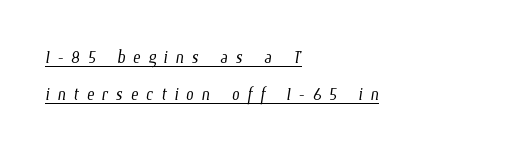
Q: Is the text bold? A: No.
Q: Is the text underlined? A: Yes.
Q: How is the paragraph aligned? A: Left-aligned.
Q: Is the spacing between letters normal or unusually wide? A: Unusually wide.
Q: Is the spacing between lines tight, normal or loose? A: Normal.
